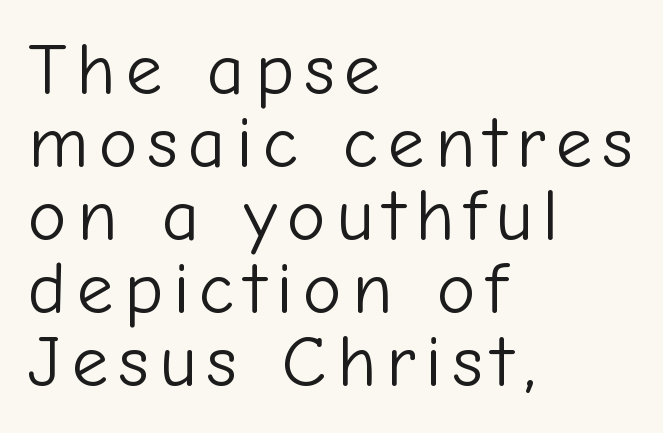
Notice how descenders almost collide with the ascenders below — that's tight leading. Ink coverage per letter is moderate at most. Every stem runs plumb, perpendicular to the baseline. Teacher's note: observe the even left margin — that is flush-left alignment. Nope, no serifs anywhere on these letters. Spacing verdict: proportional, widths tailored to each character.
